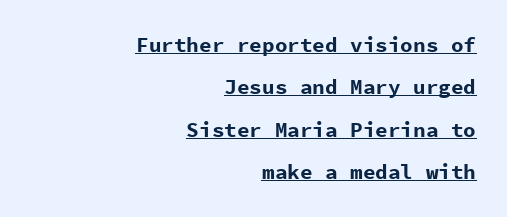
{"italic": "no", "bold": "yes", "underline": "yes", "align": "right", "line_spacing": "loose", "line_spacing_ratio": 2.02, "letter_spacing": "normal", "letter_spacing_em": 0.0, "glyph_px": 21}
